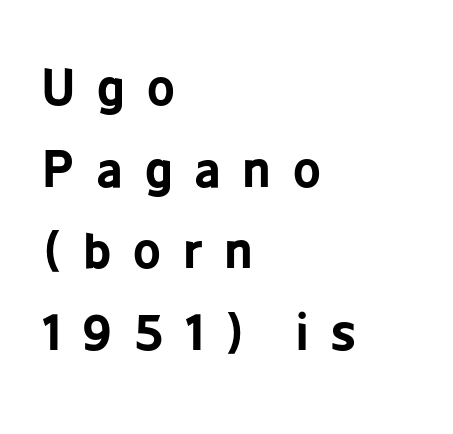
{"serif": "no", "italic": "no", "bold": "yes", "weight": "bold", "width": "condensed", "stroke_contrast": "low", "x_height": "medium", "monospaced": "no", "underline": "no", "align": "left", "line_spacing": "normal", "line_spacing_ratio": 1.7, "letter_spacing": "wide", "letter_spacing_em": 0.47, "glyph_px": 48}
